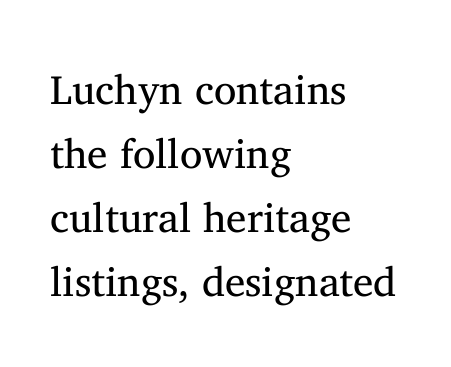
{"serif": "yes", "italic": "no", "bold": "no", "weight": "regular", "width": "normal", "stroke_contrast": "medium", "x_height": "medium", "monospaced": "no", "underline": "no", "align": "left", "line_spacing": "normal", "line_spacing_ratio": 1.56, "letter_spacing": "normal", "letter_spacing_em": 0.0, "glyph_px": 41}
